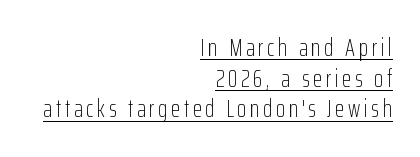
{"italic": "no", "bold": "no", "underline": "yes", "align": "right", "line_spacing": "normal", "line_spacing_ratio": 1.28, "glyph_px": 24}
